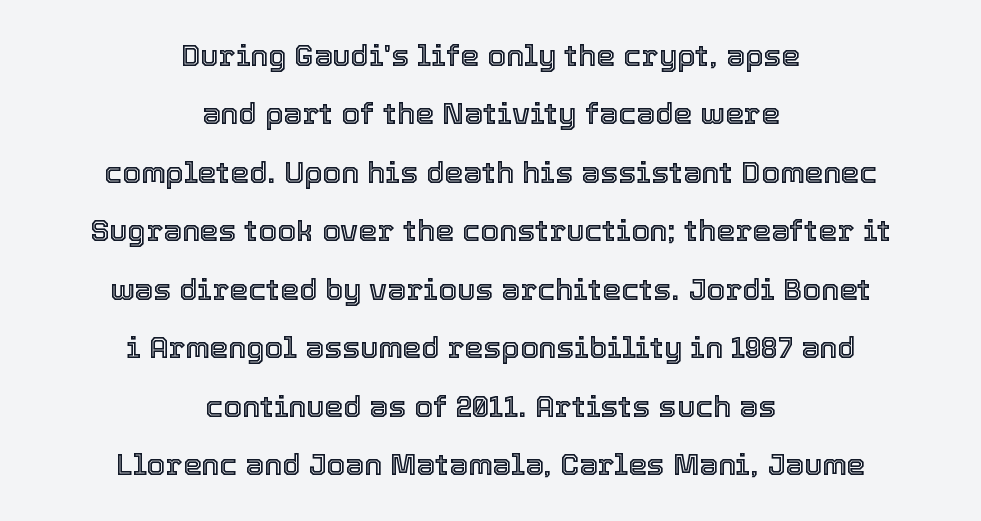
Q: Is the text italic (slanted)? A: No, it is upright.
Q: Is the text underlined? A: No.
Q: How is the paragraph aligned? A: Centered.
Q: Is the spacing between letters normal or unusually wide? A: Normal.
Q: Is the spacing between lines tight, normal or loose? A: Loose.
Q: Width (condensed, normal, or wide)? A: Normal.
Q: x-height? A: Medium.
Q: Monospaced? A: No.
